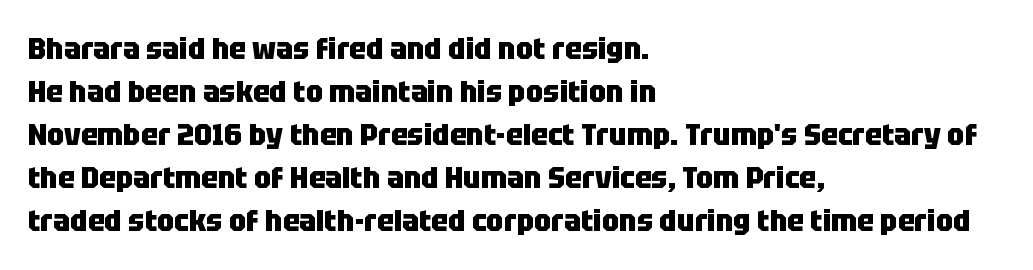
Each letter's strokes conclude bluntly, with no projecting serifs. The letters sit at their default tracking, neither squeezed nor spread. The lines in this sample share a left origin and differ only in where they stop. Is this a fixed-width face? No — the glyphs have proportional, varying widths. You can tell it's not italic because the verticals are truly vertical.
